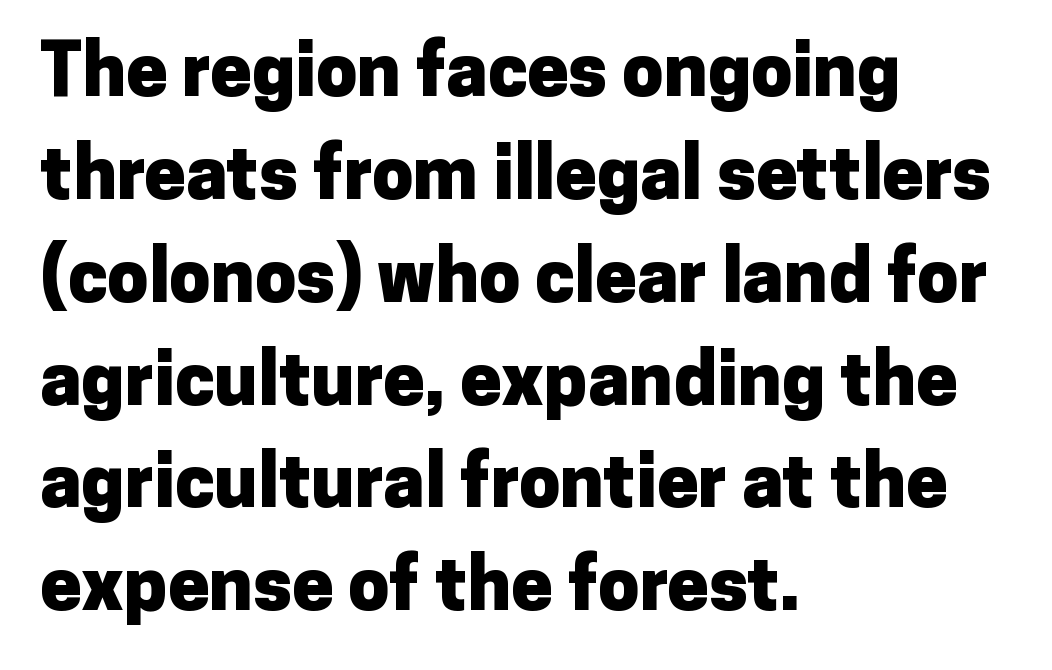
{"serif": "no", "italic": "no", "bold": "yes", "weight": "heavy", "width": "normal", "stroke_contrast": "low", "x_height": "medium", "monospaced": "no", "underline": "no", "align": "left", "line_spacing": "normal", "line_spacing_ratio": 1.39, "letter_spacing": "normal", "letter_spacing_em": 0.0, "glyph_px": 74}
